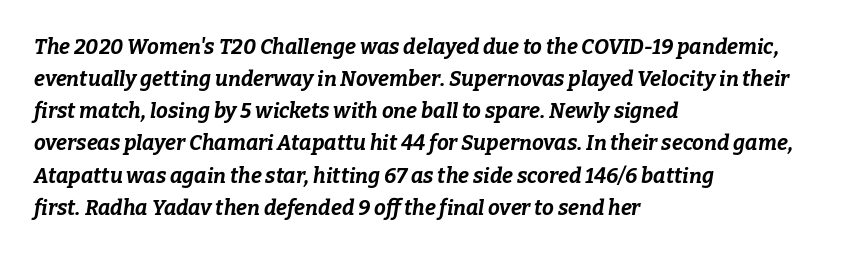
Q: Is the text bold? A: Yes.
Q: Is the text italic (slanted)? A: Yes, it leans right by about 9 degrees.
Q: Is the text underlined? A: No.
Q: How is the paragraph aligned? A: Left-aligned.
Q: Is the spacing between letters normal or unusually wide? A: Normal.
Q: Is the spacing between lines tight, normal or loose? A: Normal.
